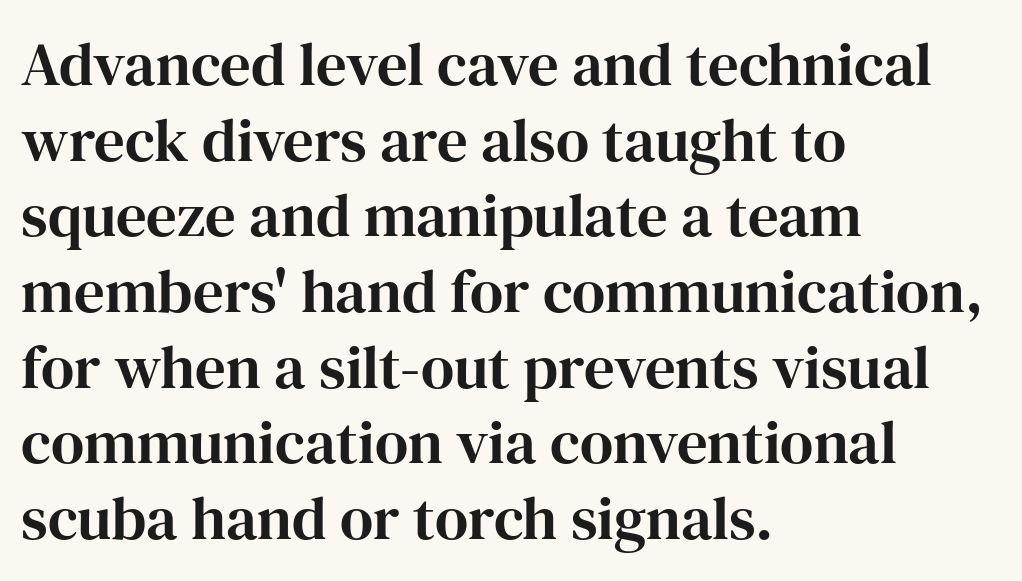
Tracking value appears to be zero — textbook default spacing. All the whitespace from short lines collects on the right. Is there any slant? The stems are plumb. You could not count columns in this text — the font is proportionally spaced. A clean baseline with only descenders dipping below it.
